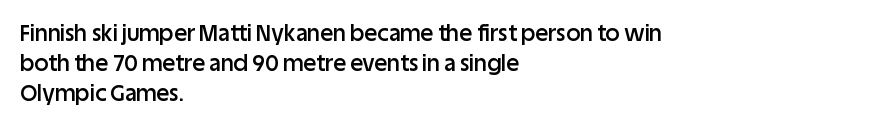
The rows are spaced the way most documents space them. Default kerning and tracking; the words read as compact shapes. Reading down the block, your eye returns to a fixed left position each line. The lettering stays uniformly vertical, giving the passage a roman look. Set as a demibold, roughly 600 on the weight scale.
